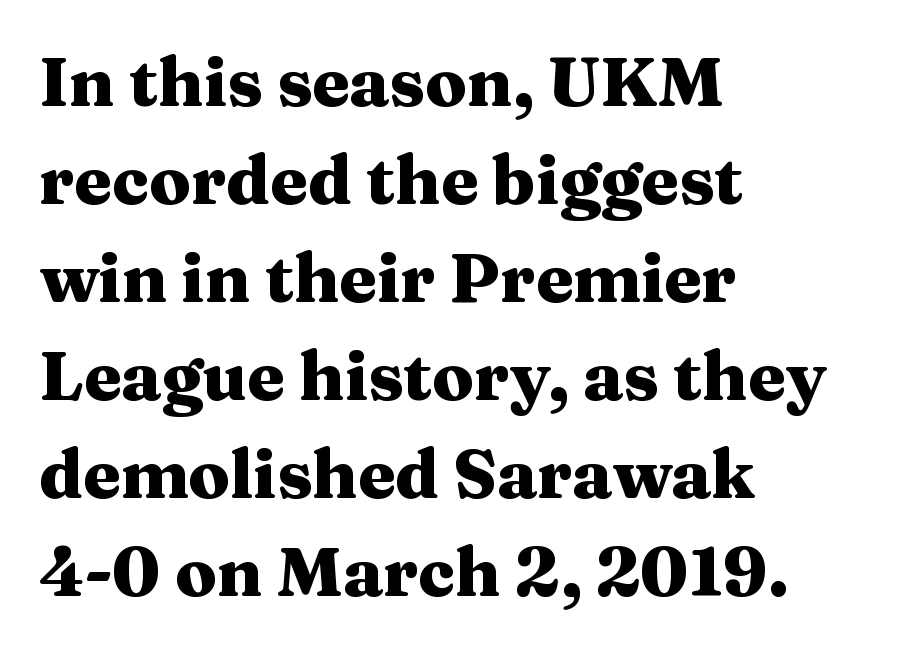
{"serif": "yes", "italic": "no", "bold": "yes", "weight": "heavy", "width": "wide", "stroke_contrast": "medium", "x_height": "medium", "monospaced": "no", "underline": "no", "align": "left", "line_spacing": "normal", "line_spacing_ratio": 1.44, "letter_spacing": "normal", "letter_spacing_em": 0.0, "glyph_px": 68}
